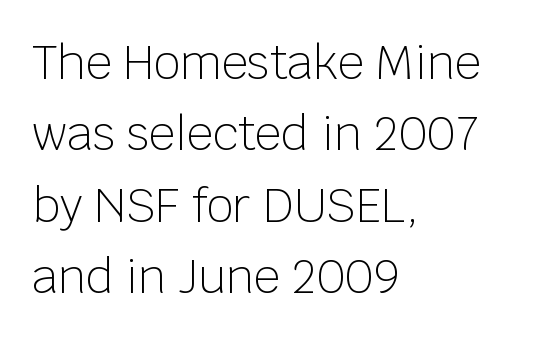
Q: Is the text bold? A: No.
Q: Is the text italic (slanted)? A: No, it is upright.
Q: Is the typeface a serif or a sans-serif typeface? A: Sans-serif.
Q: Is the text underlined? A: No.
Q: How is the paragraph aligned? A: Left-aligned.
Q: Is the spacing between letters normal or unusually wide? A: Normal.
Q: Is the spacing between lines tight, normal or loose? A: Normal.
Q: Width (condensed, normal, or wide)? A: Normal.
Q: Stroke contrast? A: Low.
Q: x-height? A: Large.
Q: Monospaced? A: No.
